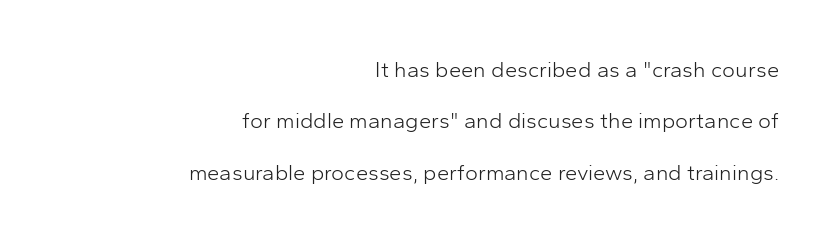
{"italic": "no", "bold": "no", "underline": "no", "align": "right", "line_spacing": "loose", "line_spacing_ratio": 2.34, "letter_spacing": "normal", "letter_spacing_em": 0.0, "glyph_px": 22}
